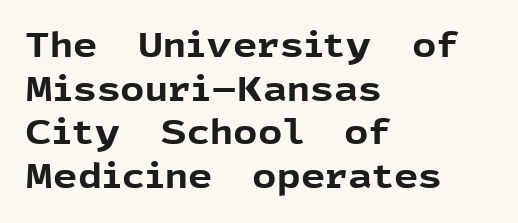
The image shows 34 px bold sans-serif type, upright; set left-aligned, normal line spacing (1.28x), normal letter spacing, not underlined; a medium x-height.
